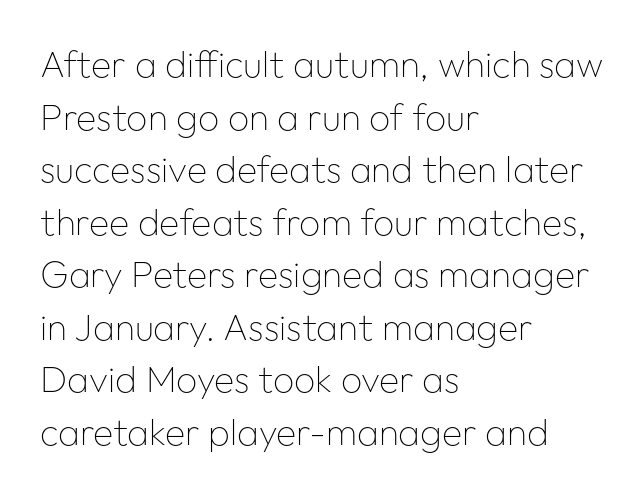
Q: Is the text bold? A: No.
Q: Is the text italic (slanted)? A: No, it is upright.
Q: Is the typeface a serif or a sans-serif typeface? A: Sans-serif.
Q: Is the text underlined? A: No.
Q: How is the paragraph aligned? A: Left-aligned.
Q: Is the spacing between letters normal or unusually wide? A: Normal.
Q: Is the spacing between lines tight, normal or loose? A: Normal.
Q: Width (condensed, normal, or wide)? A: Normal.
Q: Stroke contrast? A: Low.
Q: x-height? A: Medium.
Q: Monospaced? A: No.
